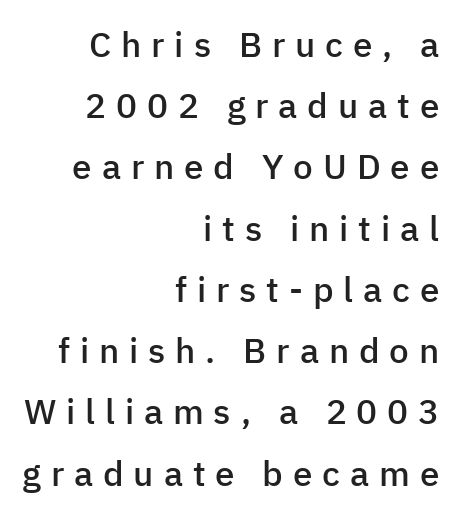
{"serif": "no", "italic": "no", "bold": "semi", "weight": "semibold", "width": "normal", "stroke_contrast": "low", "x_height": "medium", "monospaced": "no", "underline": "no", "align": "right", "line_spacing_ratio": 1.75, "letter_spacing": "wide", "letter_spacing_em": 0.28, "glyph_px": 35}
